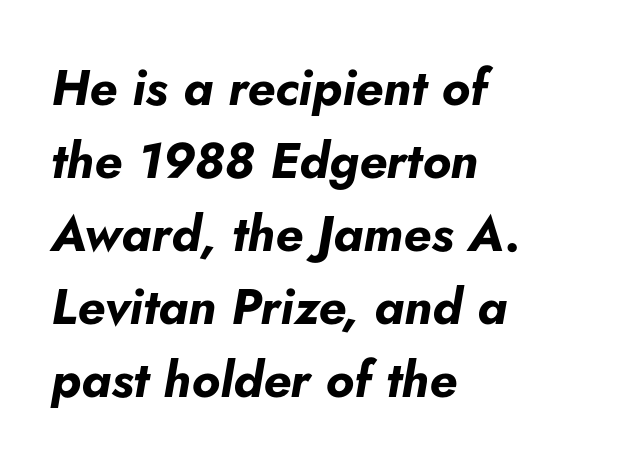
Q: Is the text bold? A: Yes.
Q: Is the text italic (slanted)? A: Yes, it leans right by about 10 degrees.
Q: Is the text underlined? A: No.
Q: How is the paragraph aligned? A: Left-aligned.
Q: Is the spacing between letters normal or unusually wide? A: Normal.
Q: Is the spacing between lines tight, normal or loose? A: Normal.
Q: Width (condensed, normal, or wide)? A: Normal.
Q: Stroke contrast? A: Low.
Q: x-height? A: Small.
Q: Monospaced? A: No.
